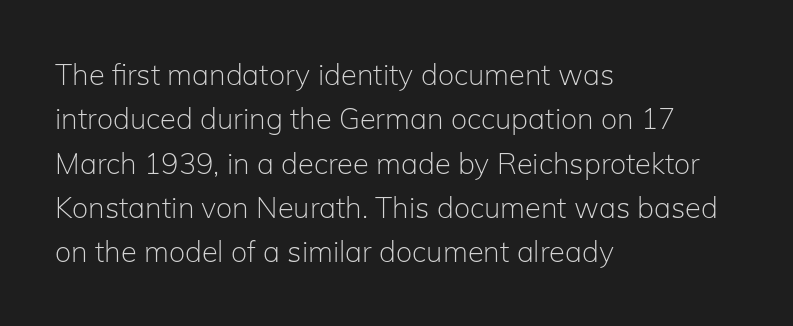
Q: Is the text bold? A: No.
Q: Is the text italic (slanted)? A: No, it is upright.
Q: Is the typeface a serif or a sans-serif typeface? A: Sans-serif.
Q: Is the text underlined? A: No.
Q: How is the paragraph aligned? A: Left-aligned.
Q: Is the spacing between letters normal or unusually wide? A: Normal.
Q: Is the spacing between lines tight, normal or loose? A: Normal.
Q: Width (condensed, normal, or wide)? A: Normal.
Q: Stroke contrast? A: Low.
Q: x-height? A: Medium.
Q: Monospaced? A: No.
